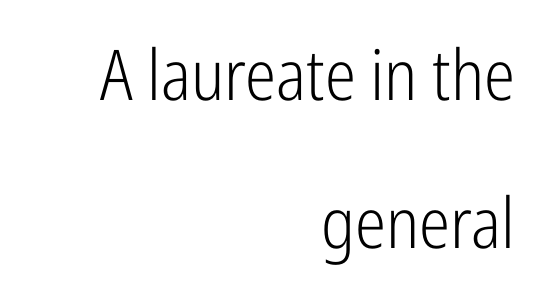
{"serif": "no", "italic": "no", "bold": "no", "weight": "light", "width": "condensed", "stroke_contrast": "low", "x_height": "medium", "monospaced": "no", "underline": "no", "align": "right", "line_spacing": "loose", "line_spacing_ratio": 2.12, "letter_spacing": "normal", "letter_spacing_em": 0.0, "glyph_px": 70}
